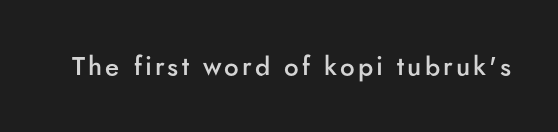
{"italic": "no", "bold": "semi", "underline": "no", "glyph_px": 26}
